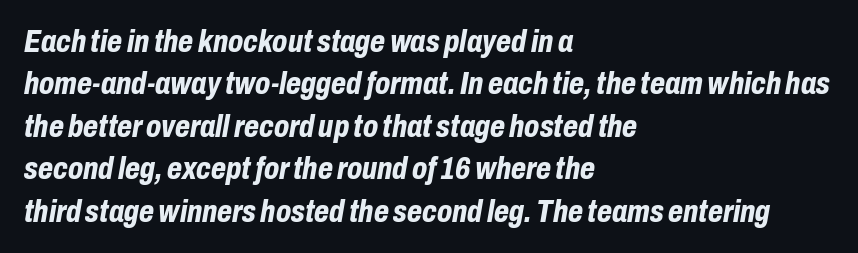
{"italic": "yes", "lean": "right", "slant_degrees": 10, "bold": "yes", "weight": "bold", "width": "condensed", "stroke_contrast": "low", "x_height": "medium", "monospaced": "no", "underline": "no", "align": "left", "line_spacing": "normal", "line_spacing_ratio": 1.37, "letter_spacing": "normal", "letter_spacing_em": 0.0, "glyph_px": 31}
